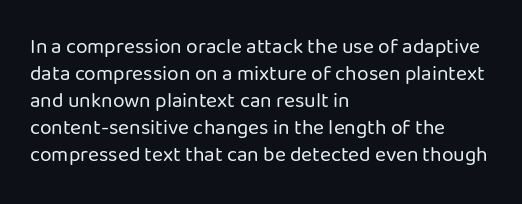
The image shows 21 px text type, upright; set left-aligned, normal line spacing (1.29x), normal letter spacing, not underlined.
